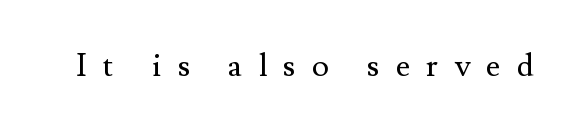
Q: Is the text bold? A: No.
Q: Is the text italic (slanted)? A: No, it is upright.
Q: Is the typeface a serif or a sans-serif typeface? A: Serif.
Q: Is the text underlined? A: No.
Q: Is the spacing between letters normal or unusually wide? A: Unusually wide.
Q: Width (condensed, normal, or wide)? A: Normal.
Q: Stroke contrast? A: Medium.
Q: x-height? A: Small.
Q: Monospaced? A: No.
